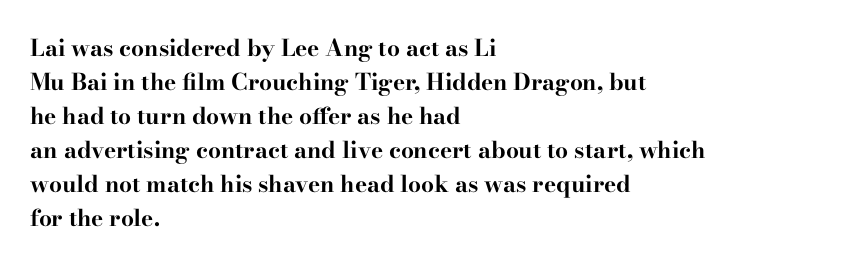
The strip under each line holds only bare page. How are the letters spaced? Ordinarily, with no added tracking. Line spacing here is normal. This rendering uses left alignment, leaving the right contour irregular. When letters stand straight like this, we call the style roman or upright. The rendering uses a bold face; every stroke is thick and dark.
